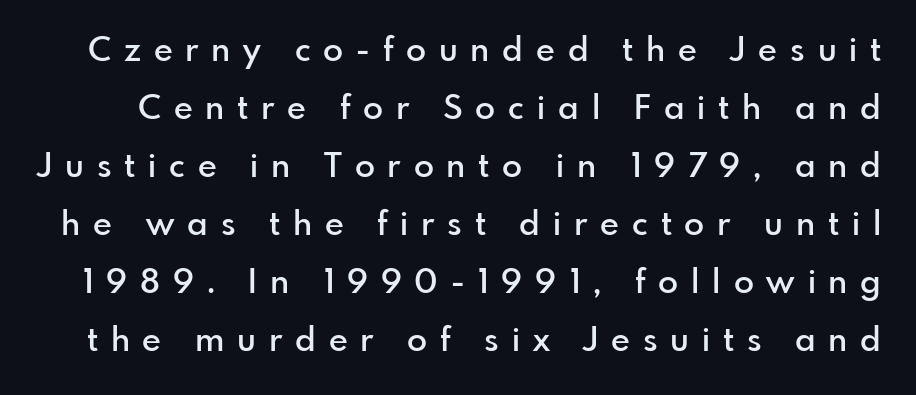
The image shows 33 px semibold sans-serif type, upright; set line spacing 1.76x, unusually wide letter spacing (+0.39 em), not underlined; low stroke contrast and a small x-height.
